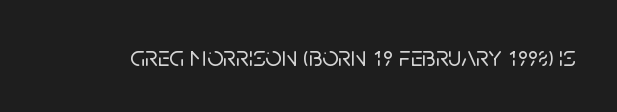
The image shows 29 px sans-serif type, upright; set normal letter spacing, not underlined; low stroke contrast and a large x-height.
